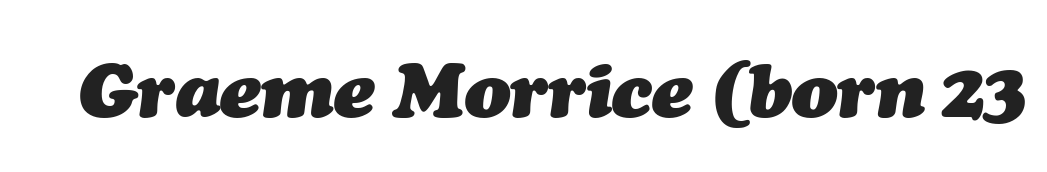
It's the slanting kind of type. The rendering keeps characters at their native spacing. This sample has the flowing, uneven cadence of proportional lettering. Clear beneath every line of the passage. Does the weight exceed regular? Yes, all the way to bold.
